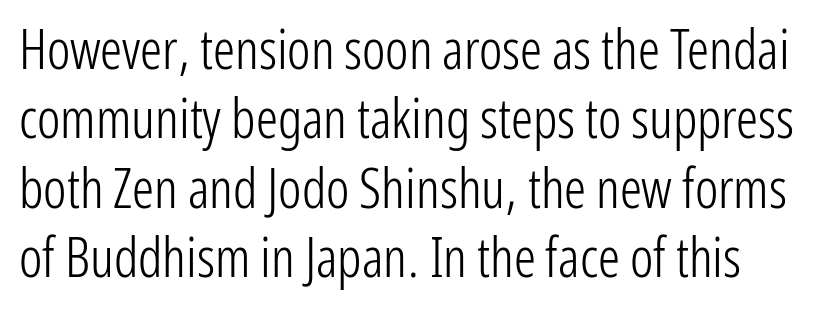
Q: Is the text bold? A: No.
Q: Is the text italic (slanted)? A: No, it is upright.
Q: Is the typeface a serif or a sans-serif typeface? A: Sans-serif.
Q: Is the text underlined? A: No.
Q: Is the spacing between letters normal or unusually wide? A: Normal.
Q: Is the spacing between lines tight, normal or loose? A: Normal.
Q: Width (condensed, normal, or wide)? A: Condensed.
Q: Stroke contrast? A: Low.
Q: x-height? A: Medium.
Q: Monospaced? A: No.
